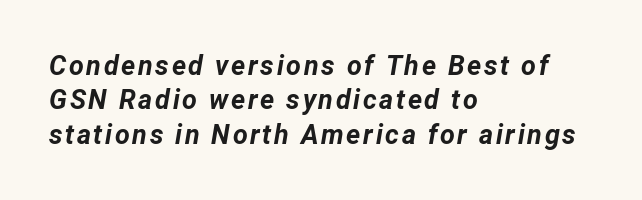
Q: Is the text bold? A: Yes.
Q: Is the text italic (slanted)? A: Yes, it leans right by about 12 degrees.
Q: Is the text underlined? A: No.
Q: How is the paragraph aligned? A: Left-aligned.
Q: Is the spacing between lines tight, normal or loose? A: Normal.
